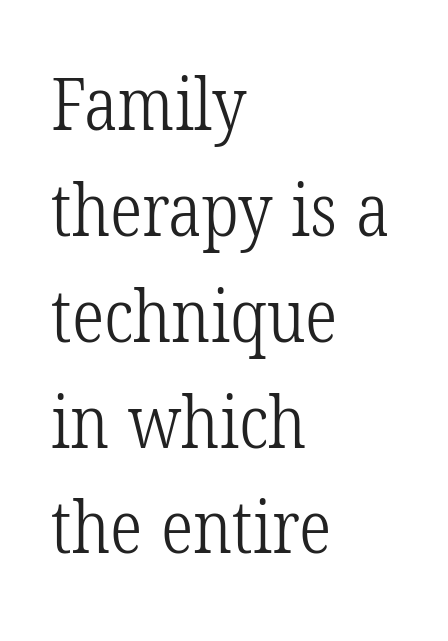
{"serif": "yes", "bold": "no", "weight": "light", "width": "condensed", "stroke_contrast": "low", "x_height": "medium", "monospaced": "no", "underline": "no", "align": "left", "line_spacing": "normal", "line_spacing_ratio": 1.45, "letter_spacing": "normal", "letter_spacing_em": 0.0, "glyph_px": 73}
